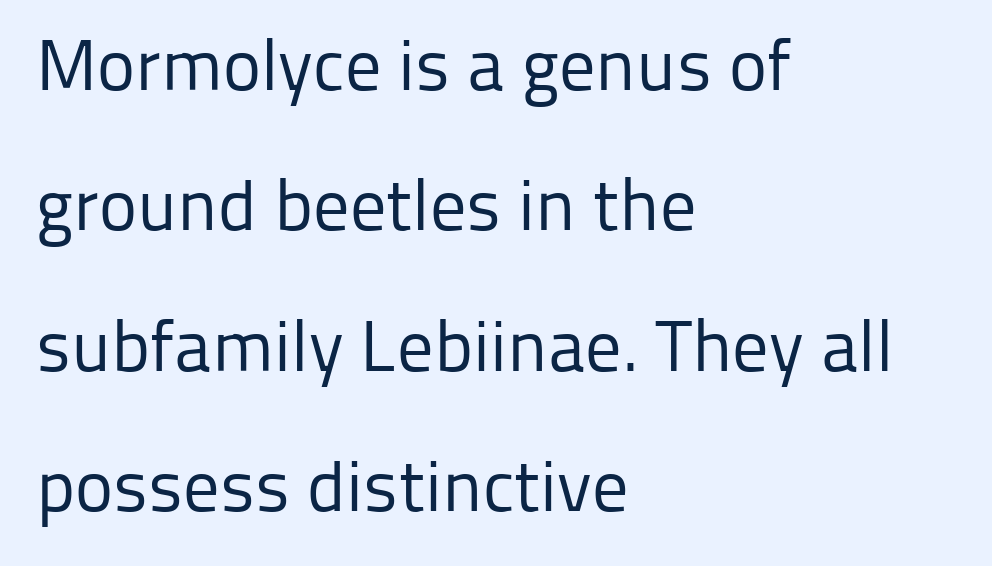
The image shows 72 px regular-weight sans-serif type, upright; set left-aligned, loose line spacing (1.95x), normal letter spacing, not underlined; low stroke contrast and a medium x-height.
